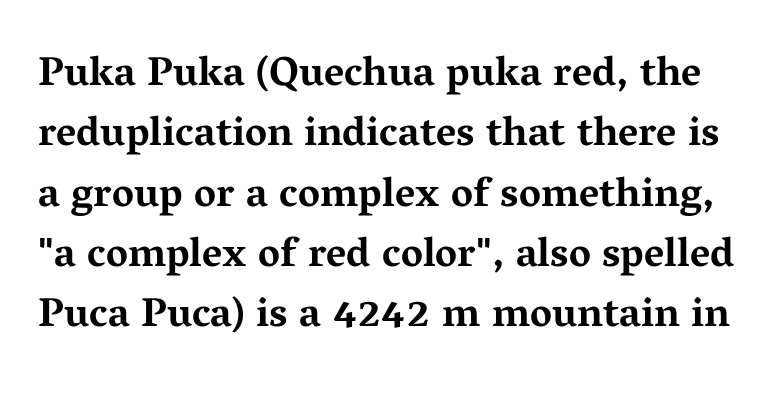
This rendering leaves character spacing at its baseline value. The font family rendered here belongs to the serif group. The letters advance in unequal steps, a hallmark of proportional type. Vertical spacing — default.
